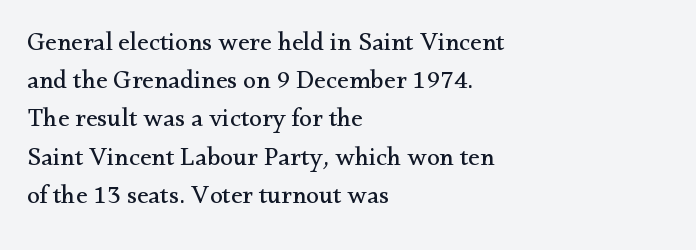
The vertical gap from one line to the next is medium. Quick note: underline off. The characters are drawn with everyday or finer stroke widths. A typesetter would mark this as roman, not italic. Caption: multi-line text, flush left, ragged right.
